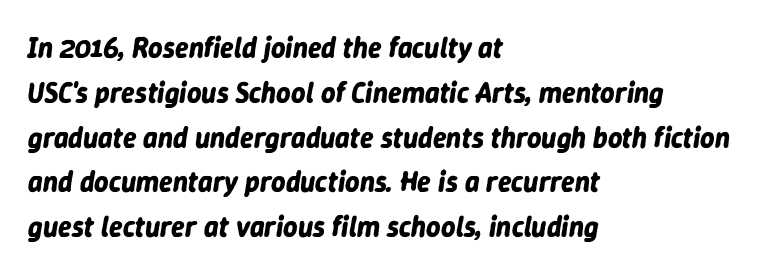
Q: Is the text bold? A: Yes.
Q: Is the text italic (slanted)? A: Yes, it leans right by about 9 degrees.
Q: Is the text underlined? A: No.
Q: How is the paragraph aligned? A: Left-aligned.
Q: Is the spacing between letters normal or unusually wide? A: Normal.
Q: Is the spacing between lines tight, normal or loose? A: Normal.
Q: Width (condensed, normal, or wide)? A: Normal.
Q: Stroke contrast? A: Low.
Q: x-height? A: Medium.
Q: Monospaced? A: No.
